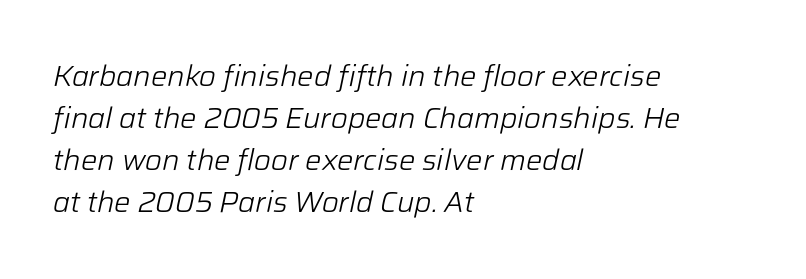
{"italic": "yes", "lean": "right", "slant_degrees": 12, "bold": "no", "weight": "light", "width": "normal", "stroke_contrast": "low", "x_height": "medium", "monospaced": "no", "underline": "no", "align": "left", "line_spacing": "normal", "line_spacing_ratio": 1.45, "letter_spacing": "normal", "letter_spacing_em": 0.0, "glyph_px": 29}
